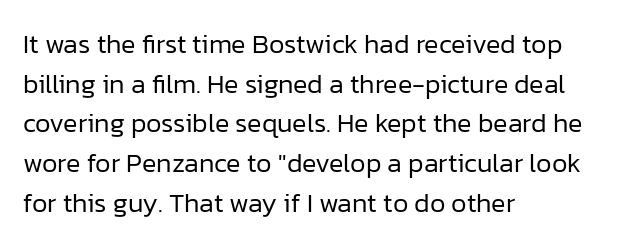
Notice how descenders clear the ascenders below comfortably — that's standard leading. Inter-character spacing is left at the font's built-in metrics. Bare-footed words on every line. The strokes are not fattened; the text isn't bold. A student would call this left alignment; a typographer would say flush left, rag right.
